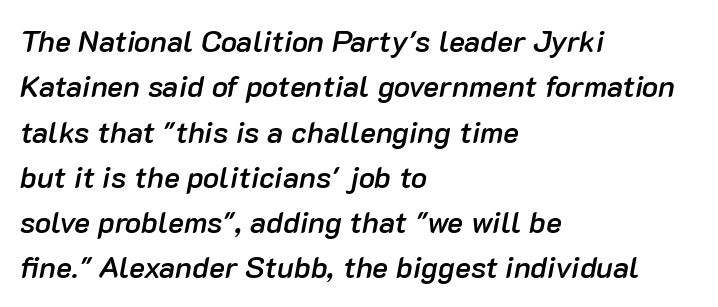
Q: Is the text bold? A: Semi-bold.
Q: Is the text italic (slanted)? A: Yes, it leans right by about 10 degrees.
Q: Is the text underlined? A: No.
Q: How is the paragraph aligned? A: Left-aligned.
Q: Is the spacing between letters normal or unusually wide? A: Normal.
Q: Is the spacing between lines tight, normal or loose? A: Normal.
Q: Width (condensed, normal, or wide)? A: Normal.
Q: Stroke contrast? A: Low.
Q: x-height? A: Medium.
Q: Monospaced? A: No.
